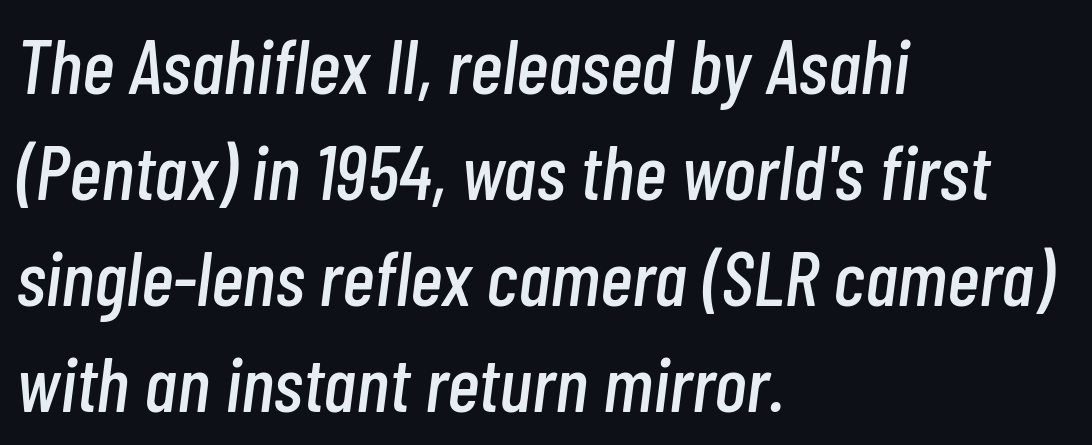
The image shows 78 px condensed type, italic (leaning right); set left-aligned, normal line spacing (1.36x), normal letter spacing, not underlined; low stroke contrast and a medium x-height.
